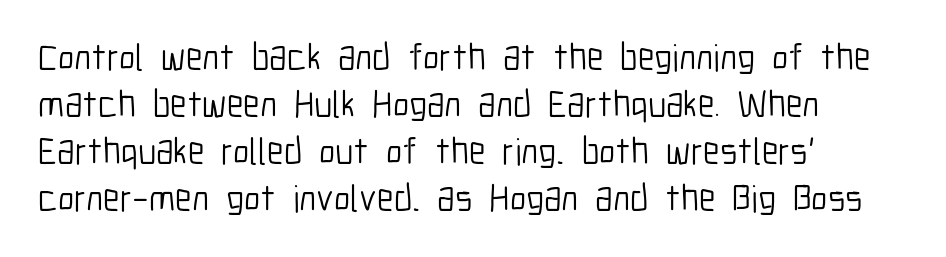
This rendering leaves character spacing at its baseline value. The font sits on the lighter half of the weight spectrum, regular included. A typesetter would label this face a sans. Spacing verdict: proportional, widths tailored to each character.
